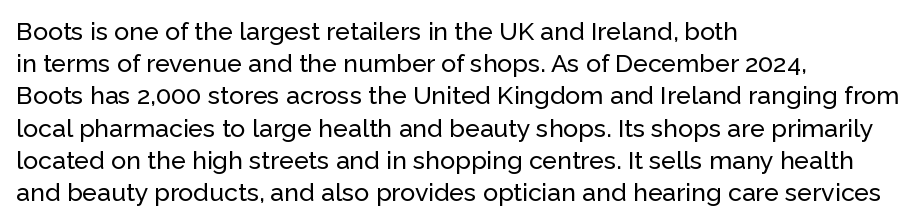
The image shows 25 px text type, upright; set left-aligned, normal line spacing (1.29x), normal letter spacing, not underlined.
